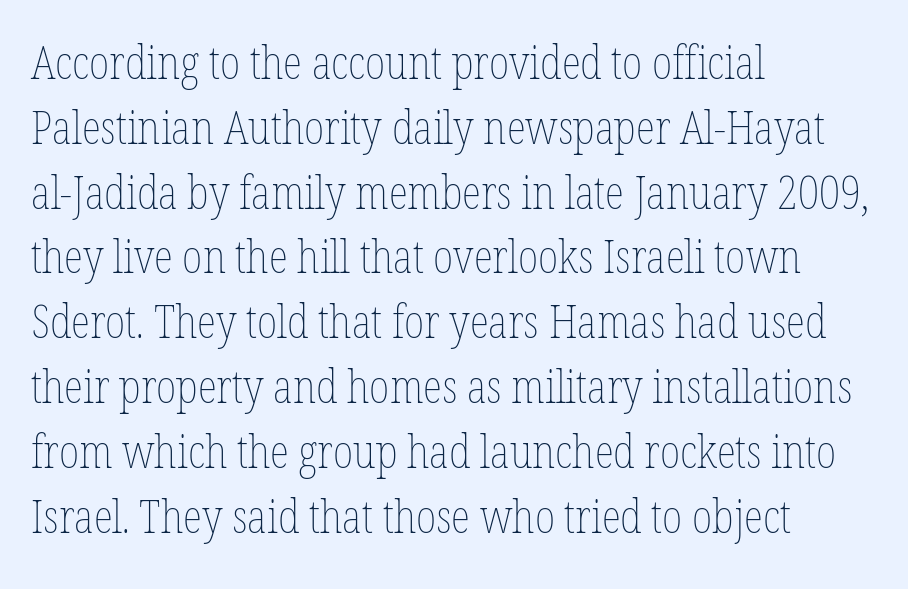
This sample keeps an unexceptional amount of space between lines. Posture: upright roman. The gap between lines stays unmarked. The face looks like a standard text weight, possibly lighter. Nothing unusual about the tracking: characters are spaced as the font intends. Proportional: the letters do not fall into vertical columns.
